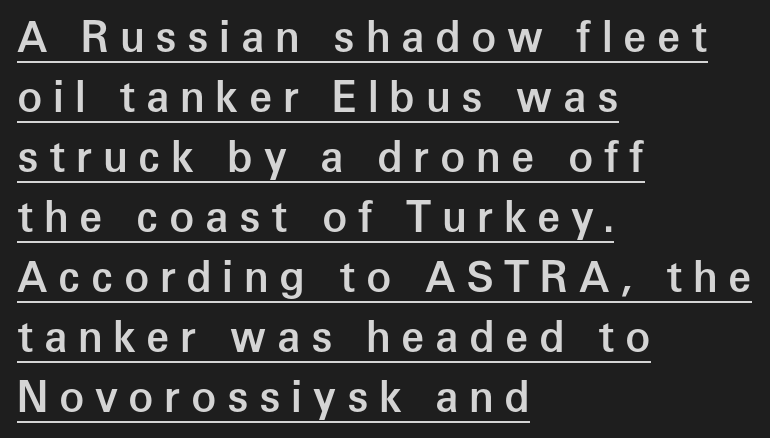
The image shows 42 px semibold sans-serif type, upright; set left-aligned, normal line spacing (1.43x), unusually wide letter spacing (+0.25 em), underlined; low stroke contrast and a medium x-height.
